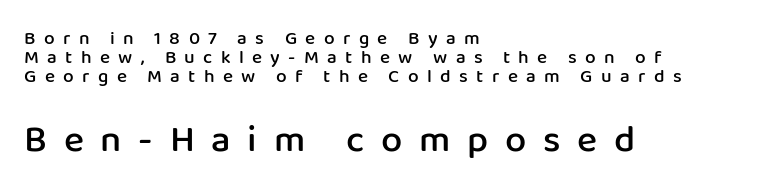
The image shows 38 px semibold sans-serif type, upright; set left-aligned, tight line spacing (0.99x), unusually wide letter spacing (+0.44 em), not underlined; the second (bottom) block is 2.0x larger; low stroke contrast and a medium x-height.
